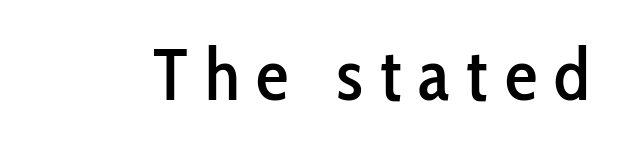
Look at the tracking — it's clearly loosened, letters drifting apart. Here the designer chose a conventional face with non-uniform glyph widths. The lettering holds an erect, upright posture throughout. Rule under the text: the space is simply empty. This rendering employs a face without finishing strokes, i.e., a sans-serif.
